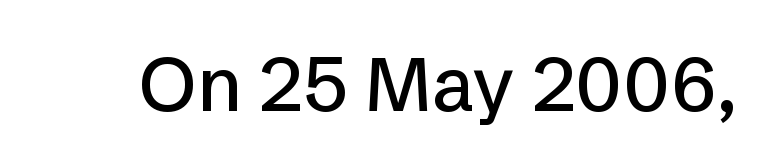
The image shows 75 px sans-serif type, upright; set normal letter spacing, not underlined; low stroke contrast and a medium x-height.
